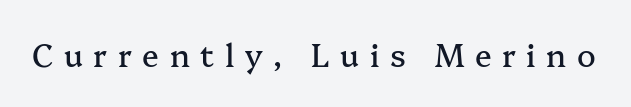
{"serif": "yes", "italic": "no", "width": "normal", "stroke_contrast": "medium", "x_height": "medium", "monospaced": "no", "underline": "no", "letter_spacing": "wide", "letter_spacing_em": 0.34, "glyph_px": 31}
